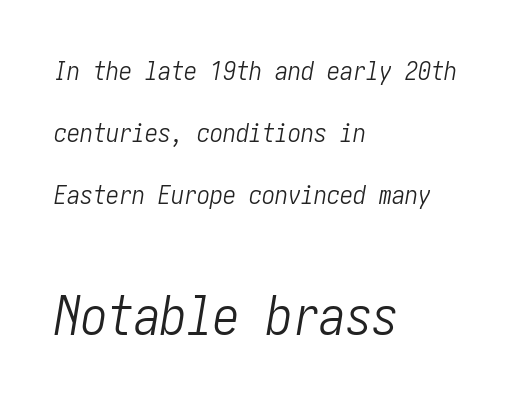
Q: Is the text bold? A: No.
Q: Is the text italic (slanted)? A: Yes, it leans right by about 10 degrees.
Q: Is the text underlined? A: No.
Q: How is the paragraph aligned? A: Left-aligned.
Q: Is the spacing between letters normal or unusually wide? A: Normal.
Q: Is the spacing between lines tight, normal or loose? A: Loose.
Q: Which block of text is set in a larger size, the first (top) or the second (bottom)? A: The second (bottom) one.
Q: Width (condensed, normal, or wide)? A: Condensed.
Q: Stroke contrast? A: Low.
Q: x-height? A: Medium.
